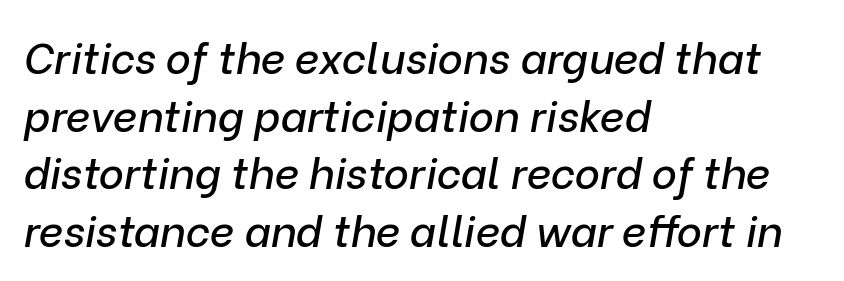
The face used here has a pronounced slope to its letters. The words here are not underlined. These lines are rendered in a variable-pitch font. What's the leading like? Ordinary, nothing unusual. The type is set solid horizontally, with unmodified tracking.
